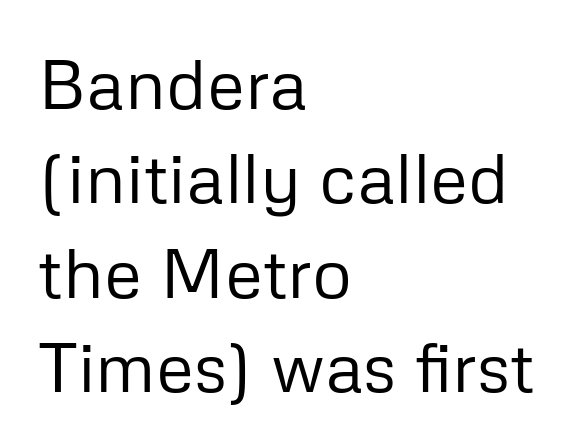
Q: Is the text bold? A: No.
Q: Is the text italic (slanted)? A: No, it is upright.
Q: Is the typeface a serif or a sans-serif typeface? A: Sans-serif.
Q: Is the text underlined? A: No.
Q: How is the paragraph aligned? A: Left-aligned.
Q: Is the spacing between letters normal or unusually wide? A: Normal.
Q: Is the spacing between lines tight, normal or loose? A: Normal.
Q: Width (condensed, normal, or wide)? A: Normal.
Q: Stroke contrast? A: Low.
Q: x-height? A: Medium.
Q: Monospaced? A: No.
